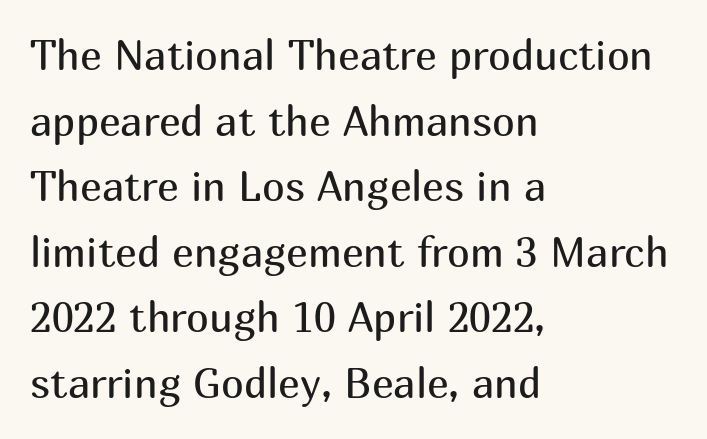
The letters advance in unequal steps, a hallmark of proportional type. Descenders hang freely into open space. Classification — sans serif. Style check: upright. The passage shown has conventional tracking throughout.
